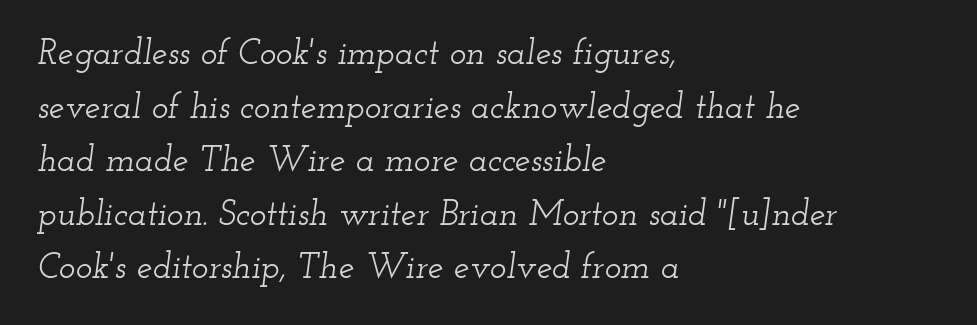
Is this a sans? No — the strokes have serifs. Slant detected: the letters are inclined. Quick note: underline off. Spacing verdict: proportional, widths tailored to each character. Quick note: interline space is typical.
